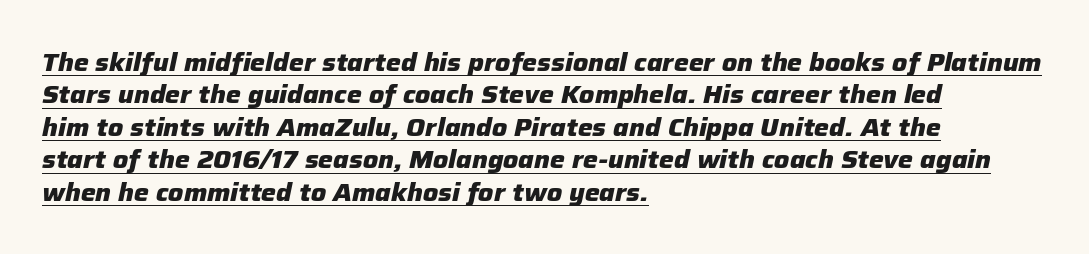
{"italic": "yes", "lean": "right", "slant_degrees": 12, "bold": "yes", "underline": "yes", "align": "left", "line_spacing": "normal", "line_spacing_ratio": 1.3, "letter_spacing": "normal", "letter_spacing_em": 0.0, "glyph_px": 25}
